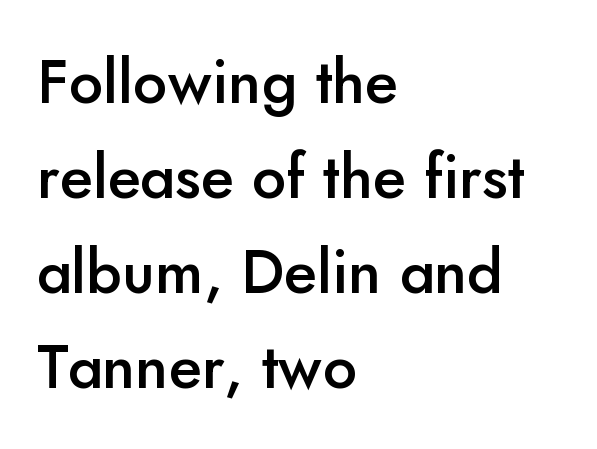
This is sans-serif lettering, the kind often seen on screens and signage. The gaps between neighbouring characters are ordinary and unremarkable. Weight check: semibold — heavier than regular, not quite bold. Is this a fixed-width face? No — the glyphs have proportional, varying widths. Reading down the column, the eye jumps a familiar distance to each next line. You can tell it's not italic because the verticals are truly vertical.
